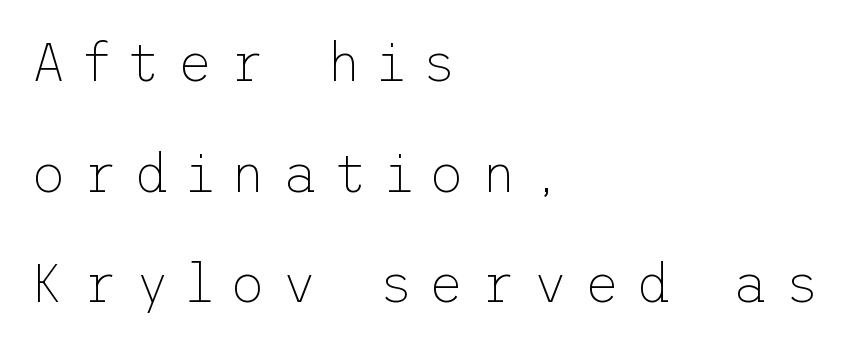
Q: Is the text bold? A: No.
Q: Is the text italic (slanted)? A: No, it is upright.
Q: Is the typeface a serif or a sans-serif typeface? A: Sans-serif.
Q: Is the text underlined? A: No.
Q: How is the paragraph aligned? A: Left-aligned.
Q: Is the spacing between letters normal or unusually wide? A: Unusually wide.
Q: Is the spacing between lines tight, normal or loose? A: Loose.
Q: Width (condensed, normal, or wide)? A: Normal.
Q: Stroke contrast? A: Low.
Q: x-height? A: Medium.
